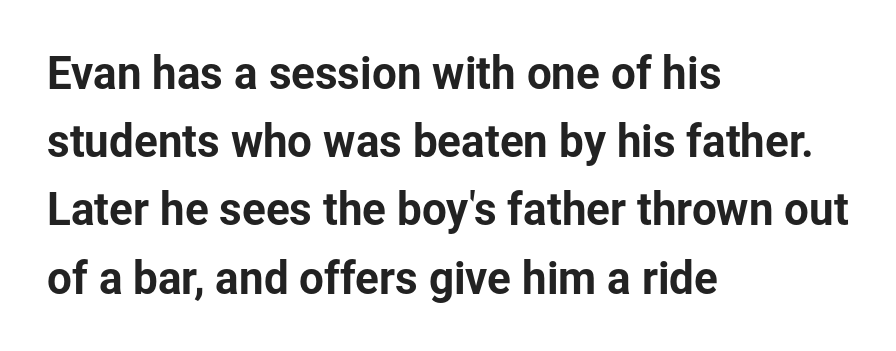
{"serif": "no", "italic": "no", "width": "normal", "stroke_contrast": "low", "x_height": "medium", "monospaced": "no", "underline": "no", "align": "left", "line_spacing": "normal", "line_spacing_ratio": 1.55, "letter_spacing": "normal", "letter_spacing_em": 0.0, "glyph_px": 44}
